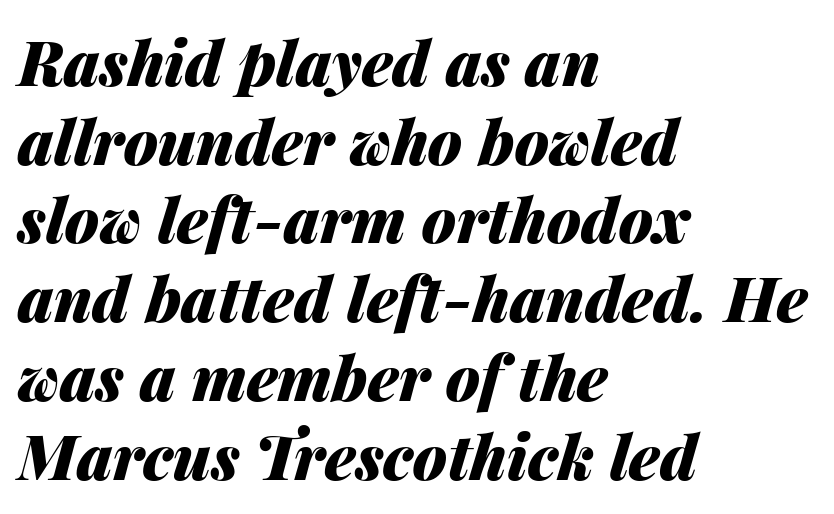
{"italic": "yes", "lean": "right", "slant_degrees": 14, "bold": "yes", "weight": "heavy", "width": "normal", "stroke_contrast": "medium", "x_height": "medium", "monospaced": "no", "underline": "no", "align": "left", "line_spacing": "normal", "line_spacing_ratio": 1.27, "letter_spacing": "normal", "letter_spacing_em": 0.0, "glyph_px": 62}
